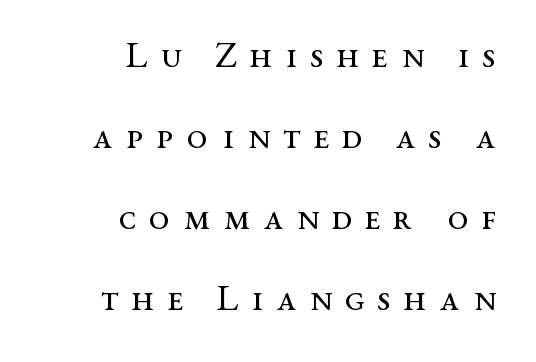
{"serif": "yes", "italic": "no", "bold": "no", "weight": "regular", "width": "wide", "stroke_contrast": "medium", "x_height": "medium", "monospaced": "no", "underline": "no", "align": "right", "line_spacing": "loose", "line_spacing_ratio": 2.19, "letter_spacing": "wide", "letter_spacing_em": 0.35, "glyph_px": 37}
